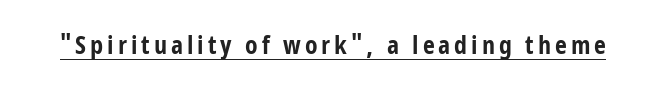
{"italic": "no", "bold": "yes", "underline": "yes", "glyph_px": 26}
